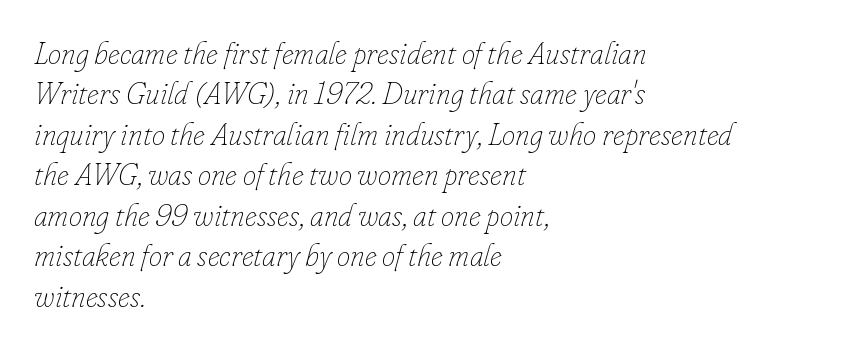
Stroke mass is kept to a normal reading level or below. Is this a fixed-width face? No — the glyphs have proportional, varying widths. The rendering anchors every line to the left-hand side. These lines were composed using italics. No word sits above an underline.
